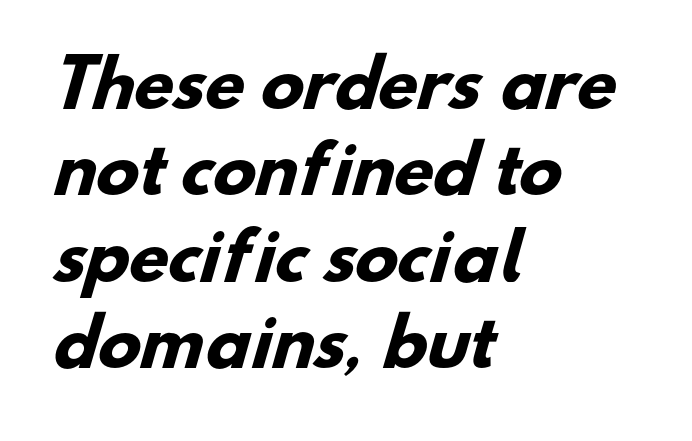
The image shows 64 px heavy sans-serif type; set left-aligned, normal line spacing (1.35x), normal letter spacing, not underlined; low stroke contrast and a small x-height.
